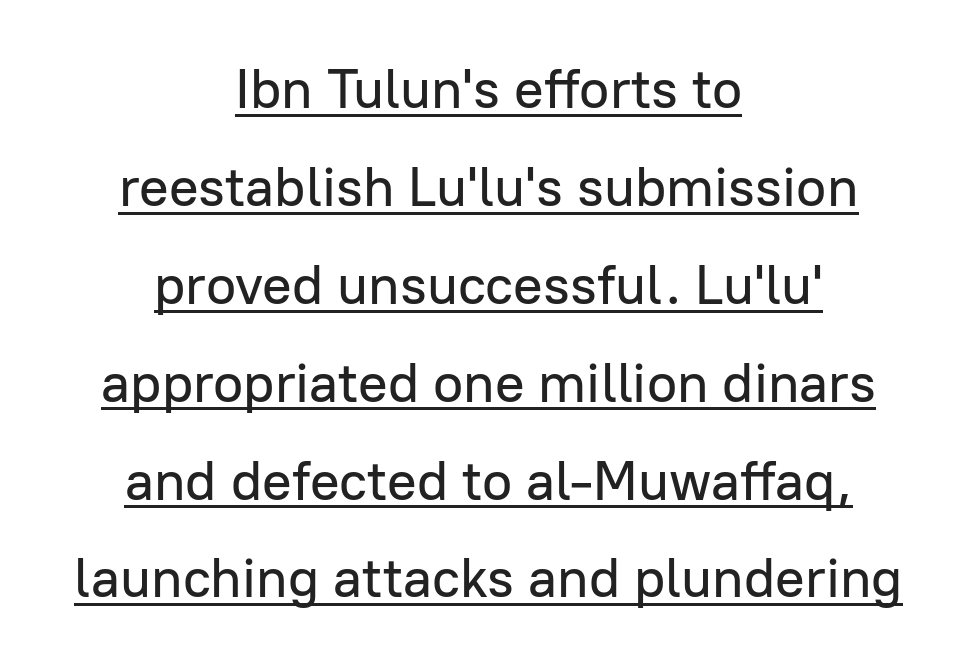
The letters sit at their default tracking, neither squeezed nor spread. The rendering uses natural spacing where letterforms have individual widths. The axis of the letterforms is exactly vertical. Casual observation: everything's sitting right in the middle. Students, observe the line beneath the letters — that is underlining.
